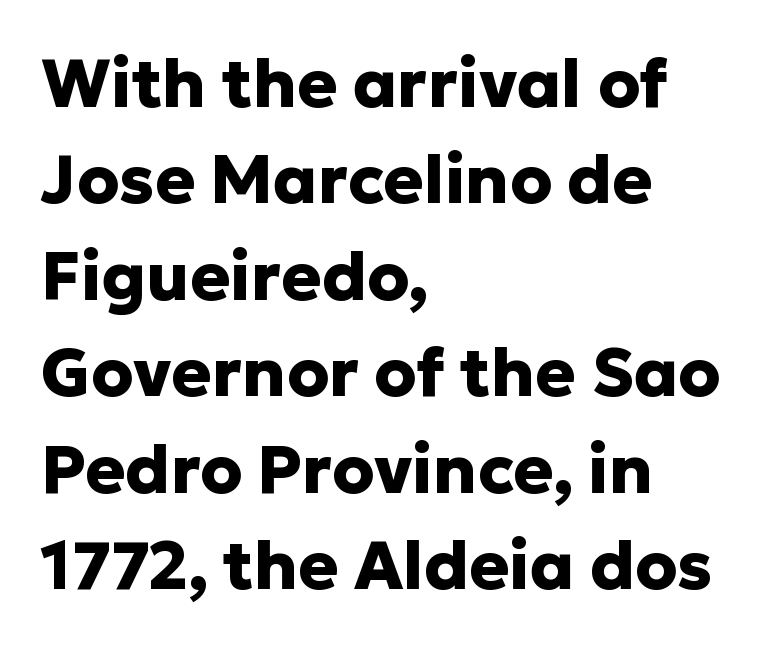
Q: Is the text bold? A: Yes.
Q: Is the text italic (slanted)? A: No, it is upright.
Q: Is the typeface a serif or a sans-serif typeface? A: Sans-serif.
Q: Is the text underlined? A: No.
Q: How is the paragraph aligned? A: Left-aligned.
Q: Is the spacing between letters normal or unusually wide? A: Normal.
Q: Is the spacing between lines tight, normal or loose? A: Normal.
Q: Width (condensed, normal, or wide)? A: Normal.
Q: Stroke contrast? A: Low.
Q: x-height? A: Medium.
Q: Monospaced? A: No.
